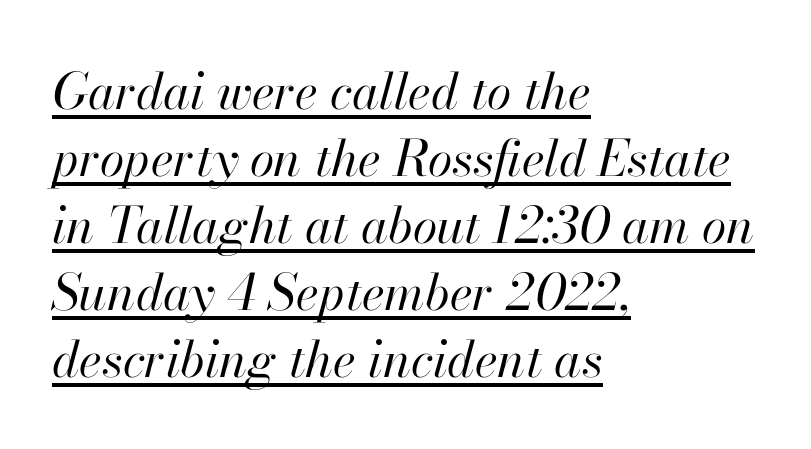
{"italic": "yes", "lean": "right", "slant_degrees": 13, "bold": "no", "weight": "regular", "width": "normal", "stroke_contrast": "high", "x_height": "small", "monospaced": "no", "underline": "yes", "align": "left", "line_spacing": "normal", "line_spacing_ratio": 1.34, "letter_spacing": "normal", "letter_spacing_em": 0.0, "glyph_px": 50}
